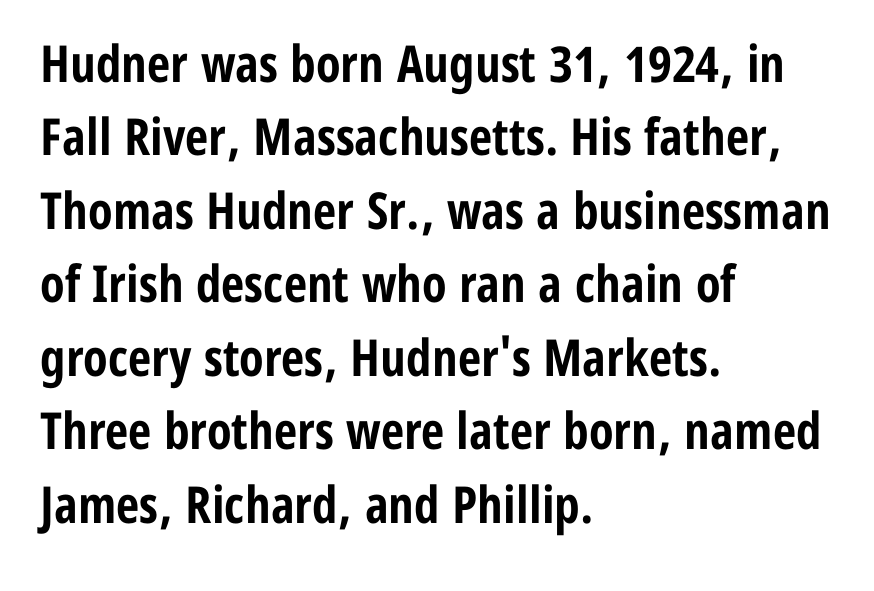
Looks like regular typesetting: each glyph gets only the width it needs. Leading matches the norm, producing a regular column. Every stem runs plumb, perpendicular to the baseline. A typesetter would call this zero additional tracking. Rule under the text: the space is simply empty. Look at the stroke-to-counter ratio: heavy, a bold.
